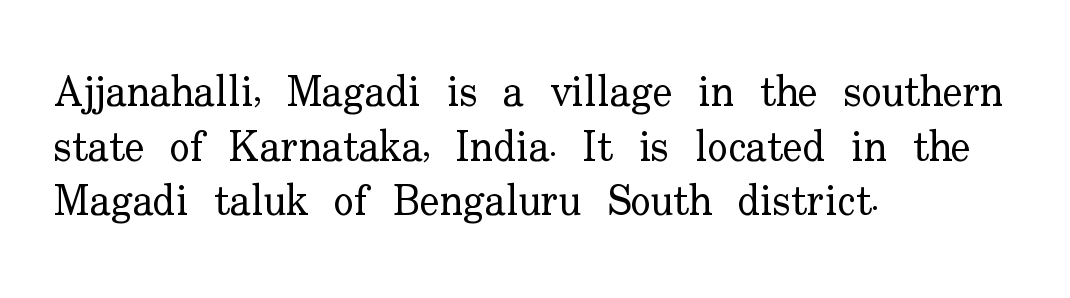
The image shows 42 px regular-weight serif type, upright; set left-aligned, normal line spacing (1.3x), normal letter spacing, not underlined; low stroke contrast and a small x-height.
